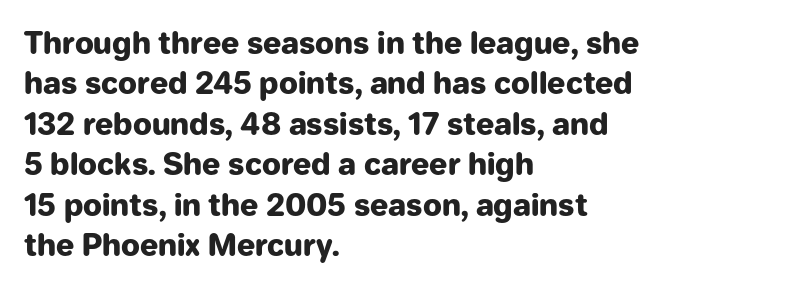
Note: no serifs on the glyphs. Visually the block forms a straight wall on the left and a jagged coastline on the right. Do the characters align in a grid? No, the font is proportional. The strokes are fattened all the way to bold. One glance says typical: line gaps are just what's usual. Rendered with straight, roman letterforms.
